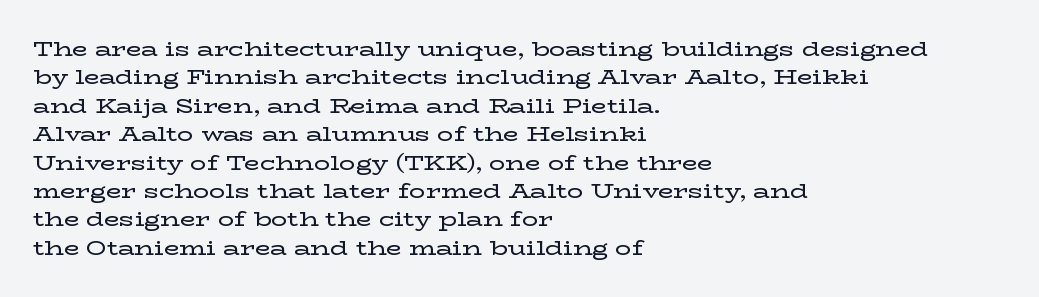
Q: Is the text italic (slanted)? A: No, it is upright.
Q: Is the text underlined? A: No.
Q: How is the paragraph aligned? A: Left-aligned.
Q: Is the spacing between letters normal or unusually wide? A: Normal.
Q: Is the spacing between lines tight, normal or loose? A: Normal.
